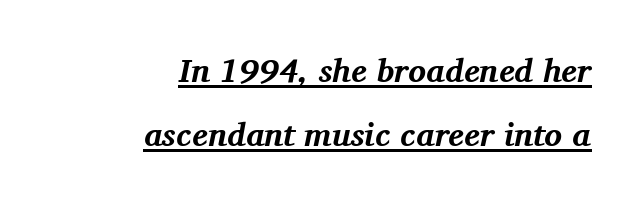
Q: Is the text bold? A: Yes.
Q: Is the text italic (slanted)? A: Yes, it leans right by about 11 degrees.
Q: Is the typeface a serif or a sans-serif typeface? A: Serif.
Q: Is the text underlined? A: Yes.
Q: How is the paragraph aligned? A: Right-aligned.
Q: Is the spacing between letters normal or unusually wide? A: Normal.
Q: Is the spacing between lines tight, normal or loose? A: Loose.
Q: Width (condensed, normal, or wide)? A: Normal.
Q: Stroke contrast? A: Medium.
Q: x-height? A: Medium.
Q: Monospaced? A: No.
